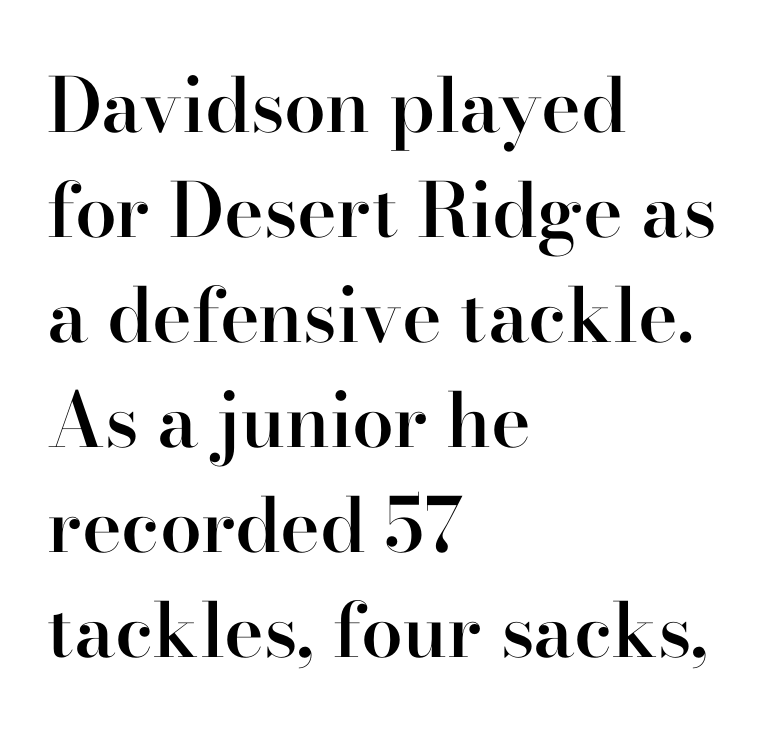
Q: Is the text bold? A: Semi-bold.
Q: Is the text italic (slanted)? A: No, it is upright.
Q: Is the typeface a serif or a sans-serif typeface? A: Serif.
Q: Is the text underlined? A: No.
Q: How is the paragraph aligned? A: Left-aligned.
Q: Is the spacing between letters normal or unusually wide? A: Normal.
Q: Is the spacing between lines tight, normal or loose? A: Normal.
Q: Width (condensed, normal, or wide)? A: Normal.
Q: Stroke contrast? A: High.
Q: x-height? A: Small.
Q: Monospaced? A: No.
